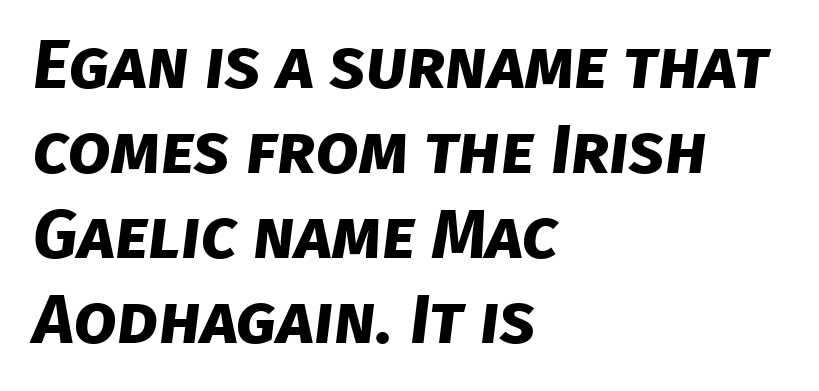
The image shows 69 px bold sans-serif type; set left-aligned, line spacing 1.23x, normal letter spacing, not underlined; low stroke contrast and a large x-height.
